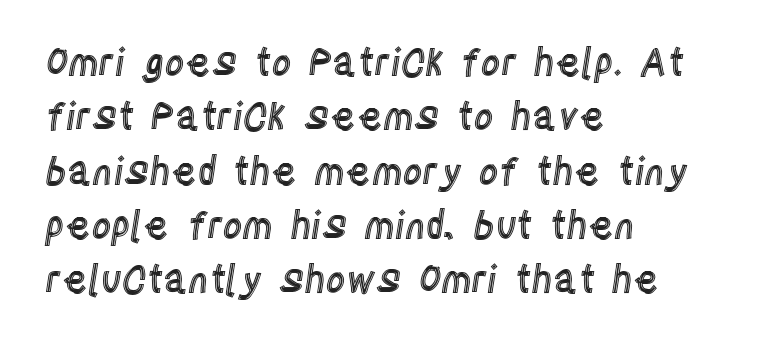
{"width": "condensed", "x_height": "large", "monospaced": "no", "underline": "no", "align": "left", "line_spacing": "normal", "line_spacing_ratio": 1.43, "letter_spacing": "normal", "letter_spacing_em": 0.0, "glyph_px": 38}
